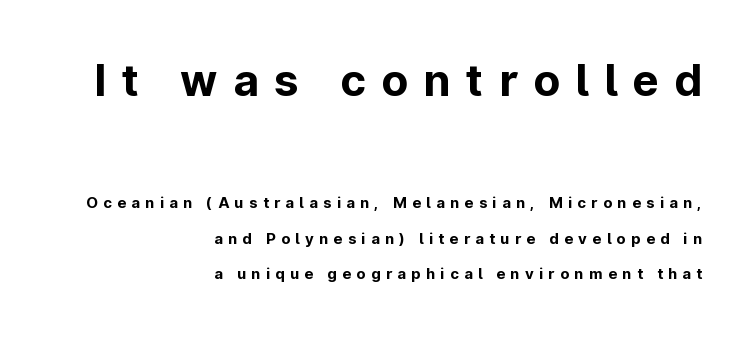
The image shows 44 px bold sans-serif type, upright; set right-aligned, loose line spacing (2.38x), unusually wide letter spacing (+0.35 em), not underlined; the first (top) block is 2.93x larger; low stroke contrast and a medium x-height.
